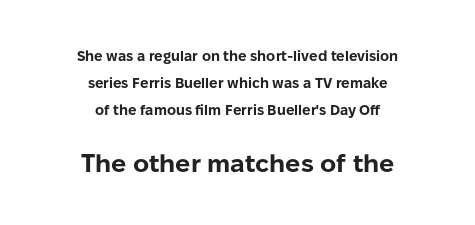
{"italic": "no", "bold": "yes", "underline": "no", "align": "center", "line_spacing": "loose", "line_spacing_ratio": 1.92, "letter_spacing": "normal", "letter_spacing_em": 0.0, "larger_block": "second", "size_ratio": 1.79, "glyph_px": 25}
